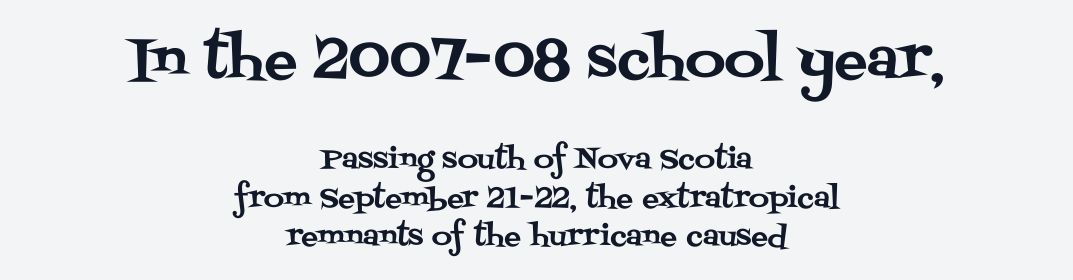
The zone under the glyphs is completely vacant. Tracking value appears to be zero — textbook default spacing. If you measured baseline to baseline, you'd find a middling distance. The type sits square on the baseline with zero lean. This sample has the flowing, uneven cadence of proportional lettering. Little horizontal feet cap the strokes, marking this as serif type.
